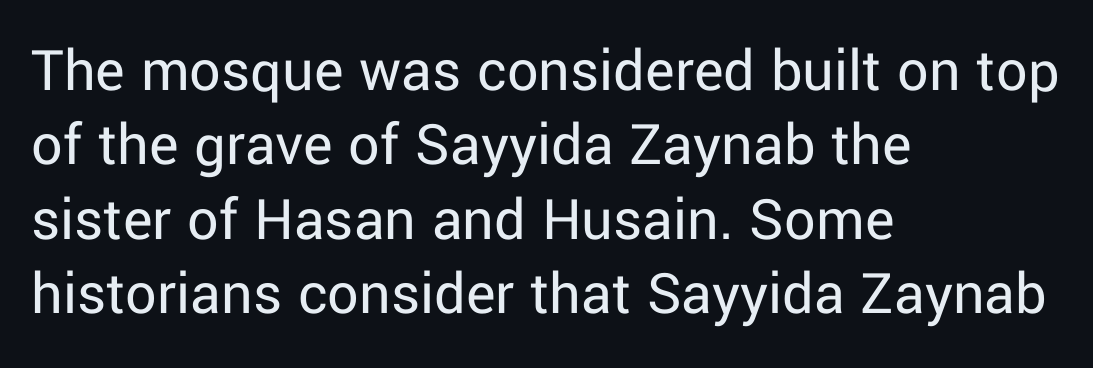
The image shows 62 px regular-weight sans-serif type, upright; set left-aligned, line spacing 1.2x, normal letter spacing, not underlined; low stroke contrast and a medium x-height.
